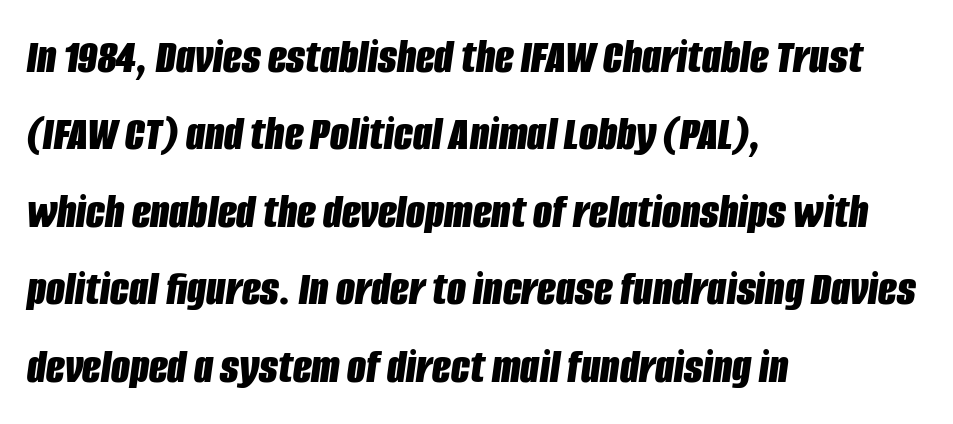
The image shows 49 px bold, condensed type, italic (leaning right); set left-aligned, normal line spacing (1.58x), normal letter spacing, not underlined; low stroke contrast and a large x-height.
